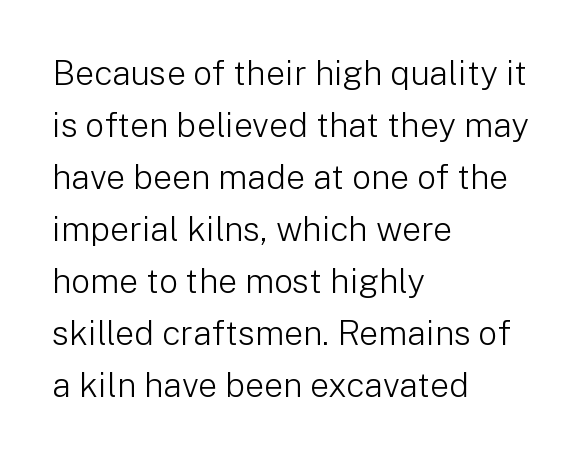
Quick note: not italic, upright. This rendering leaves character spacing at its baseline value. Successive baselines arrive at the customary interval. The typeface has the unassuming heft of standard copy or less. In CSS terms this would be text-align: left. The face used here is proportionally spaced, like ordinary book or web type.
